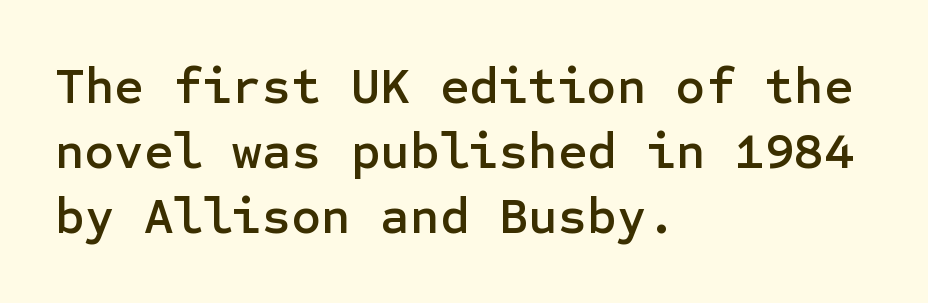
Q: Is the text italic (slanted)? A: No, it is upright.
Q: Is the typeface a serif or a sans-serif typeface? A: Sans-serif.
Q: Is the text underlined? A: No.
Q: How is the paragraph aligned? A: Left-aligned.
Q: Is the spacing between letters normal or unusually wide? A: Normal.
Q: Is the spacing between lines tight, normal or loose? A: Normal.
Q: Width (condensed, normal, or wide)? A: Normal.
Q: Stroke contrast? A: Low.
Q: x-height? A: Medium.
